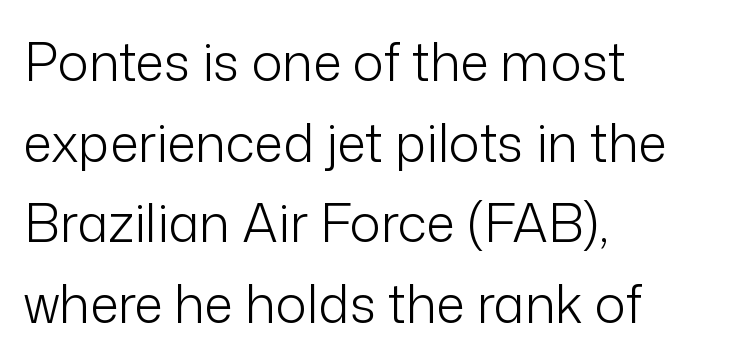
Q: Is the text bold? A: No.
Q: Is the text italic (slanted)? A: No, it is upright.
Q: Is the typeface a serif or a sans-serif typeface? A: Sans-serif.
Q: Is the text underlined? A: No.
Q: How is the paragraph aligned? A: Left-aligned.
Q: Is the spacing between letters normal or unusually wide? A: Normal.
Q: Is the spacing between lines tight, normal or loose? A: Normal.
Q: Width (condensed, normal, or wide)? A: Normal.
Q: Stroke contrast? A: Low.
Q: x-height? A: Medium.
Q: Monospaced? A: No.
